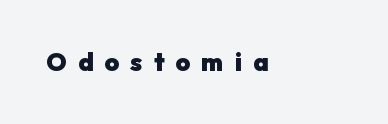
Students, note that the glyphs here are deliberately spaced far apart. A roman cut, with each character standing at attention. Any mark beneath the type? The region is blank. Emphasis by weight is at full strength: bold.
